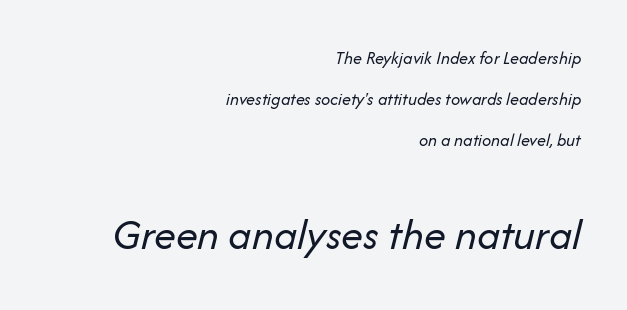
{"italic": "yes", "lean": "right", "slant_degrees": 14, "bold": "no", "weight": "regular", "width": "normal", "stroke_contrast": "low", "x_height": "medium", "monospaced": "no", "underline": "no", "align": "right", "line_spacing": "loose", "line_spacing_ratio": 2.29, "letter_spacing": "normal", "letter_spacing_em": 0.0, "larger_block": "second", "size_ratio": 2.44, "glyph_px": 44}
